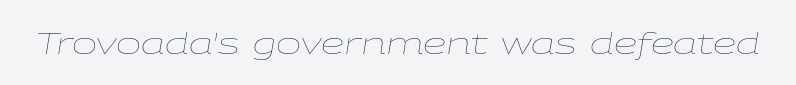
{"italic": "yes", "lean": "right", "slant_degrees": 9, "bold": "no", "weight": "thin", "width": "wide", "stroke_contrast": "low", "x_height": "medium", "monospaced": "no", "underline": "no", "letter_spacing": "normal", "letter_spacing_em": 0.0, "glyph_px": 30}
